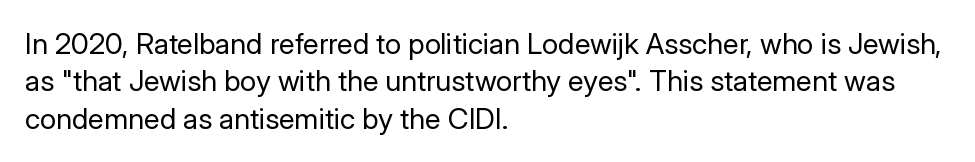
Are there feet on the stems? There aren't — it's a sans. The gap between lines stays unmarked. Does the lettering tilt? It doesn't — this is upright. Each letter keeps its own natural width here, so spacing adapts to shape. How are the letters spaced? Ordinarily, with no added tracking. The compositor pushed each line to the left boundary.
